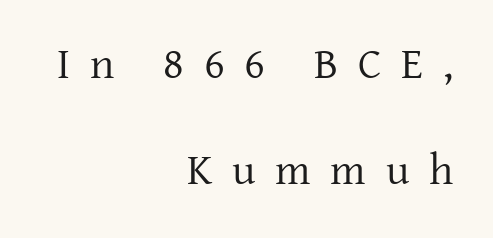
{"serif": "yes", "italic": "no", "bold": "no", "weight": "regular", "width": "normal", "stroke_contrast": "low", "x_height": "medium", "monospaced": "no", "underline": "no", "align": "right", "line_spacing": "loose", "line_spacing_ratio": 2.41, "letter_spacing": "wide", "letter_spacing_em": 0.45, "glyph_px": 44}
